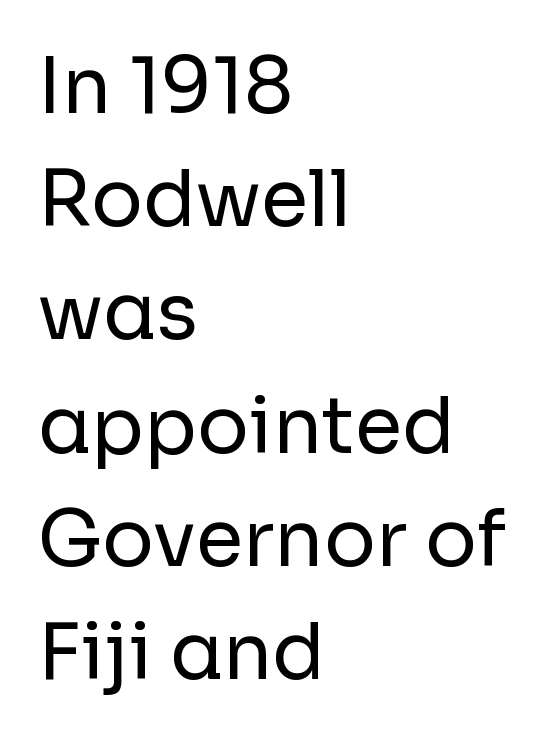
{"serif": "no", "italic": "no", "bold": "no", "weight": "regular", "width": "normal", "stroke_contrast": "low", "x_height": "medium", "monospaced": "no", "underline": "no", "align": "left", "line_spacing": "normal", "line_spacing_ratio": 1.47, "letter_spacing": "normal", "letter_spacing_em": 0.0, "glyph_px": 77}
